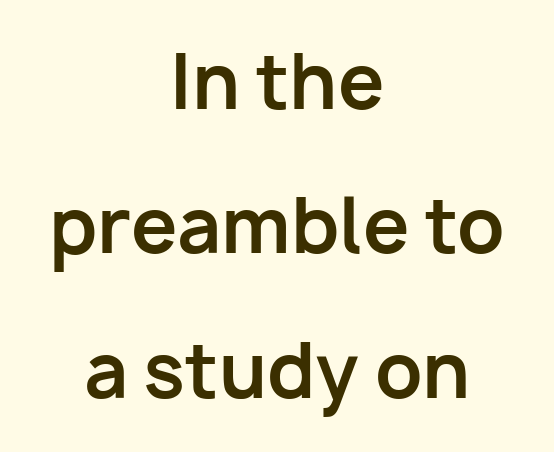
Q: Is the text bold? A: Yes.
Q: Is the text italic (slanted)? A: No, it is upright.
Q: Is the typeface a serif or a sans-serif typeface? A: Sans-serif.
Q: Is the text underlined? A: No.
Q: How is the paragraph aligned? A: Centered.
Q: Is the spacing between letters normal or unusually wide? A: Normal.
Q: Is the spacing between lines tight, normal or loose? A: Loose.
Q: Width (condensed, normal, or wide)? A: Normal.
Q: Stroke contrast? A: Low.
Q: x-height? A: Medium.
Q: Monospaced? A: No.
